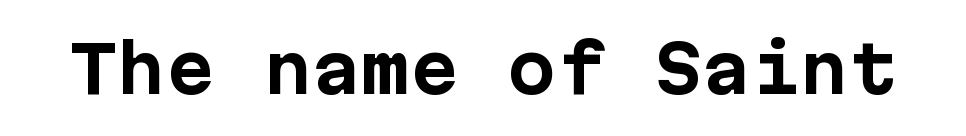
{"serif": "no", "italic": "no", "bold": "yes", "weight": "bold", "width": "normal", "stroke_contrast": "low", "x_height": "medium", "monospaced": "yes", "underline": "no", "letter_spacing": "normal", "letter_spacing_em": 0.0, "glyph_px": 65}
